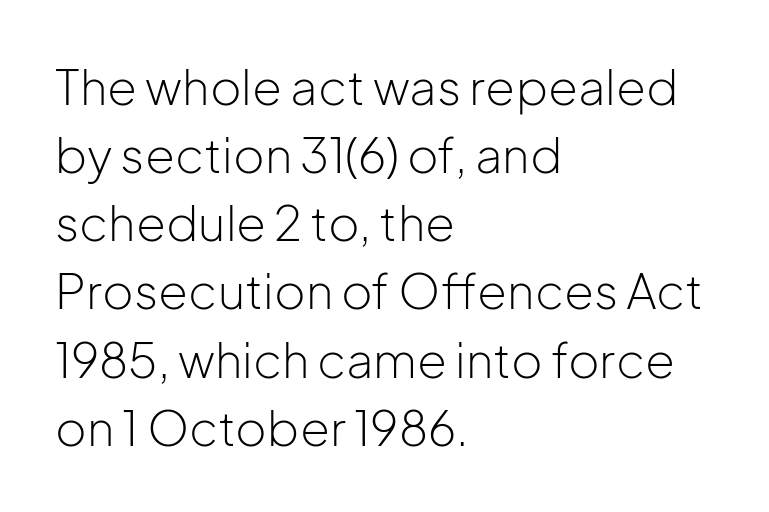
Q: Is the text bold? A: No.
Q: Is the text italic (slanted)? A: No, it is upright.
Q: Is the typeface a serif or a sans-serif typeface? A: Sans-serif.
Q: Is the text underlined? A: No.
Q: How is the paragraph aligned? A: Left-aligned.
Q: Is the spacing between letters normal or unusually wide? A: Normal.
Q: Is the spacing between lines tight, normal or loose? A: Normal.
Q: Width (condensed, normal, or wide)? A: Normal.
Q: Stroke contrast? A: Low.
Q: x-height? A: Medium.
Q: Monospaced? A: No.
